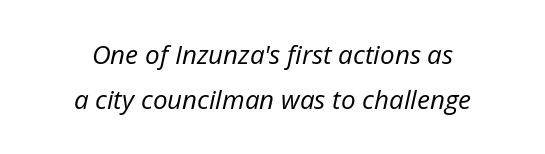
The specimen reads as italic at a glance. The strokes carry an ordinary text weight at most. Type without underlining. In CSS terms this would be text-align: center. This sample uses plain, unmodified letter spacing.
